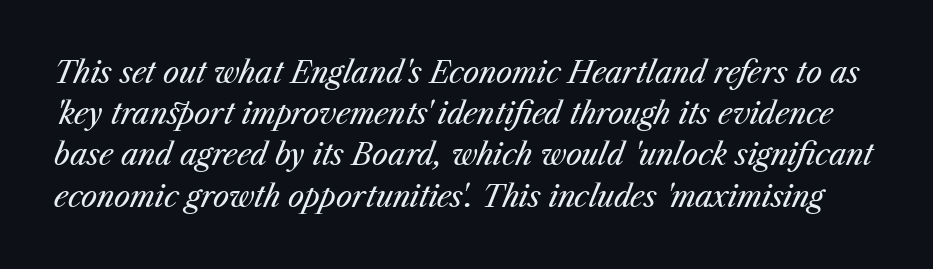
{"italic": "yes", "lean": "right", "slant_degrees": 23, "bold": "no", "weight": "regular", "width": "normal", "stroke_contrast": "medium", "x_height": "medium", "monospaced": "no", "underline": "no", "line_spacing": "normal", "line_spacing_ratio": 1.42, "letter_spacing": "normal", "letter_spacing_em": 0.0, "glyph_px": 29}
